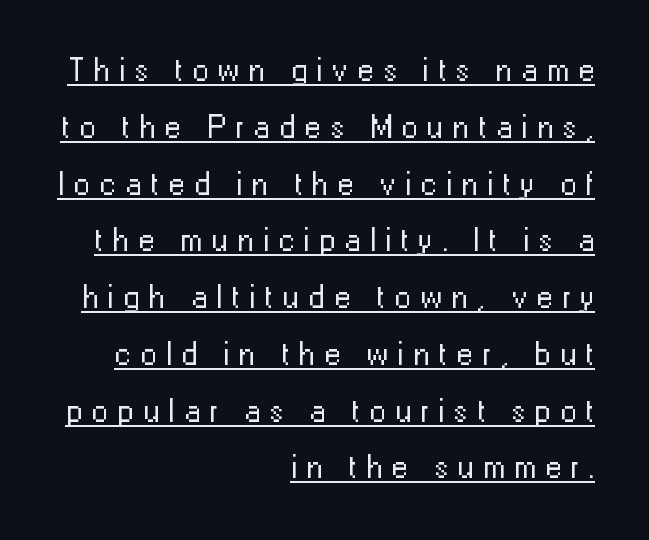
The strokes carry an ordinary text weight at most. Think of a printed novel: that variable character pitch is what you see here. The passage shown is typeset with a sans-serif family. Casual observation: everything's shoved over to the right.
